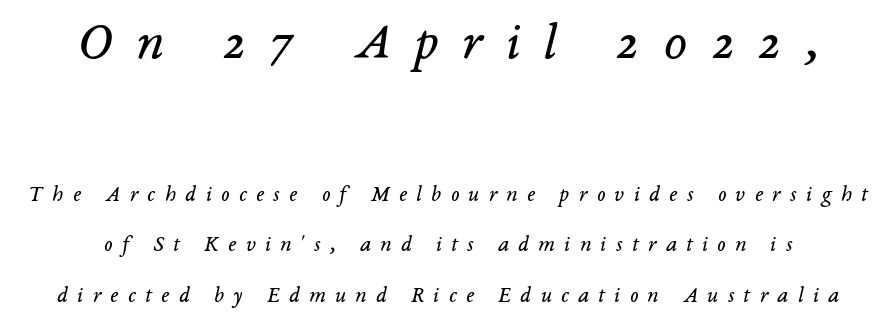
Look at the tracking — it's clearly loosened, letters drifting apart. Any mark beneath the type? The region is blank. The face used here is seriffed, in the tradition of book romans. These lines were composed using italics. Each letter keeps its own natural width here, so spacing adapts to shape. Each stroke keeps to a modest, everyday thickness or less.
